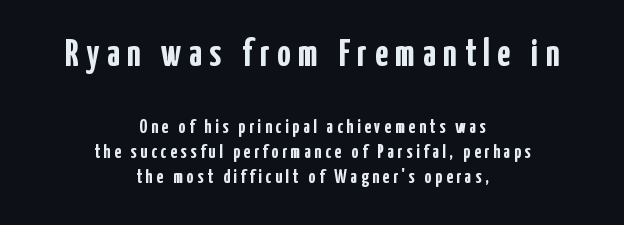
The image shows 38 px semibold, condensed sans-serif type, upright; set centered, normal line spacing (1.32x), unusually wide letter spacing (+0.2 em), not underlined; the first (top) block is 2.0x larger; low stroke contrast and a medium x-height.
